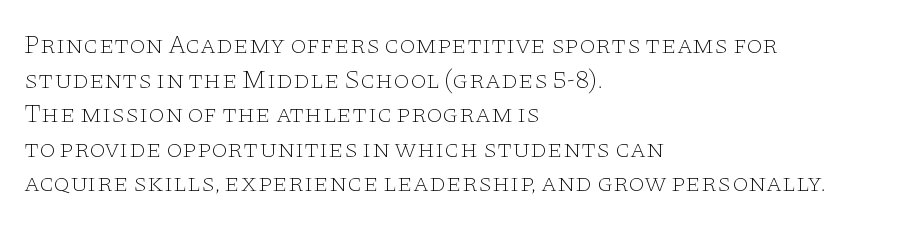
{"italic": "no", "bold": "no", "underline": "no", "align": "left", "line_spacing": "normal", "line_spacing_ratio": 1.33, "letter_spacing": "normal", "letter_spacing_em": 0.0, "glyph_px": 26}
